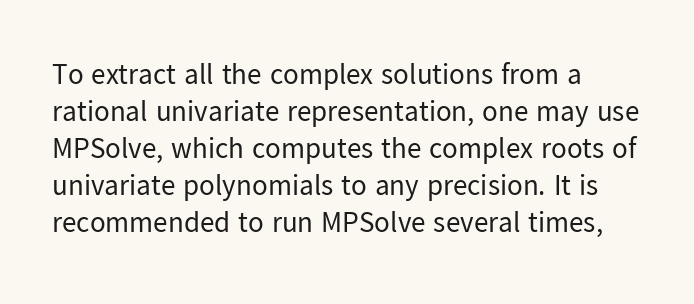
Q: Is the text bold? A: No.
Q: Is the text italic (slanted)? A: No, it is upright.
Q: Is the typeface a serif or a sans-serif typeface? A: Sans-serif.
Q: Is the text underlined? A: No.
Q: How is the paragraph aligned? A: Left-aligned.
Q: Is the spacing between letters normal or unusually wide? A: Normal.
Q: Is the spacing between lines tight, normal or loose? A: Normal.
Q: Width (condensed, normal, or wide)? A: Normal.
Q: Stroke contrast? A: Low.
Q: x-height? A: Medium.
Q: Monospaced? A: No.
